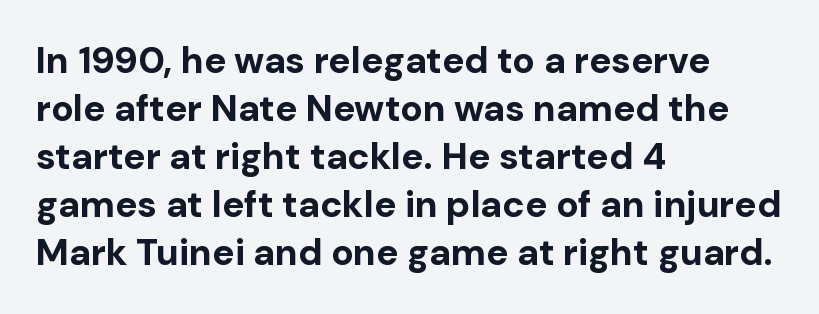
Q: Is the text bold? A: Yes.
Q: Is the text italic (slanted)? A: No, it is upright.
Q: Is the typeface a serif or a sans-serif typeface? A: Sans-serif.
Q: Is the text underlined? A: No.
Q: How is the paragraph aligned? A: Left-aligned.
Q: Is the spacing between letters normal or unusually wide? A: Normal.
Q: Is the spacing between lines tight, normal or loose? A: Normal.
Q: Width (condensed, normal, or wide)? A: Normal.
Q: Stroke contrast? A: Low.
Q: x-height? A: Medium.
Q: Monospaced? A: No.
